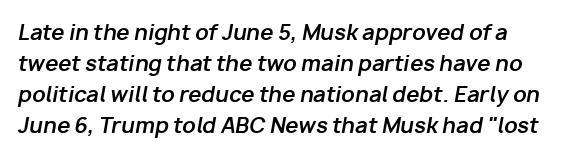
Q: Is the text bold? A: Yes.
Q: Is the text italic (slanted)? A: Yes, it leans right by about 10 degrees.
Q: Is the text underlined? A: No.
Q: Is the spacing between letters normal or unusually wide? A: Normal.
Q: Is the spacing between lines tight, normal or loose? A: Normal.
